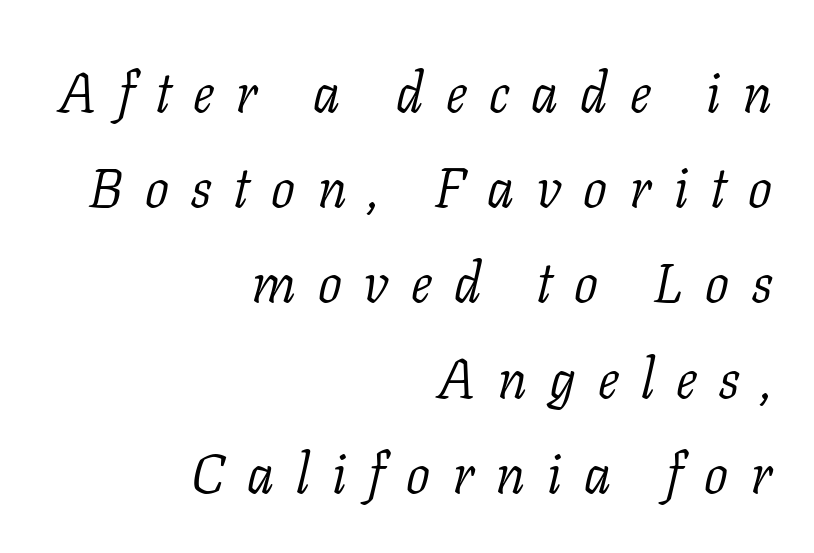
The image shows 56 px light serif type, italic (leaning right); set right-aligned, normal line spacing (1.7x), unusually wide letter spacing (+0.4 em), not underlined; low stroke contrast and a medium x-height.
